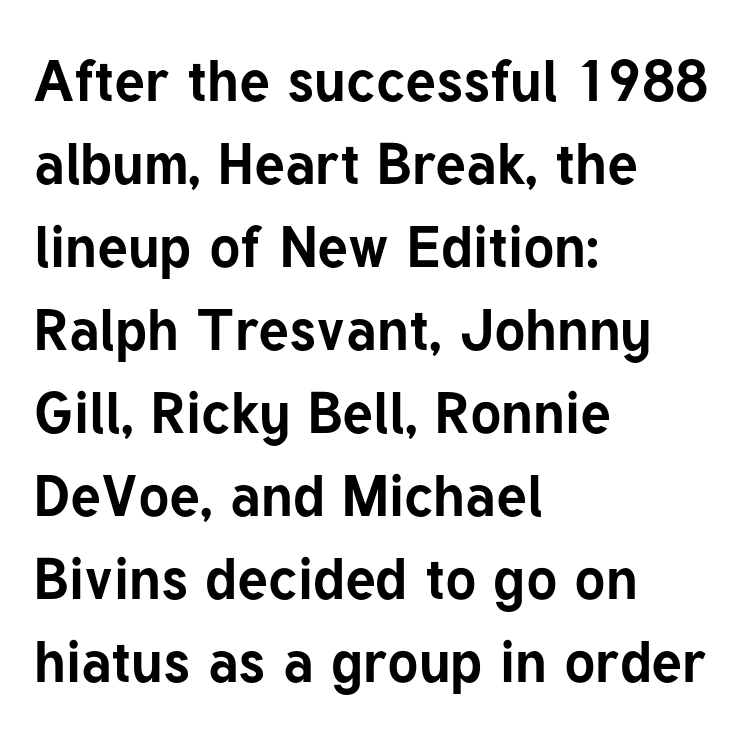
The image shows 58 px bold sans-serif type, upright; set left-aligned, normal line spacing (1.43x), normal letter spacing, not underlined; low stroke contrast and a medium x-height.
